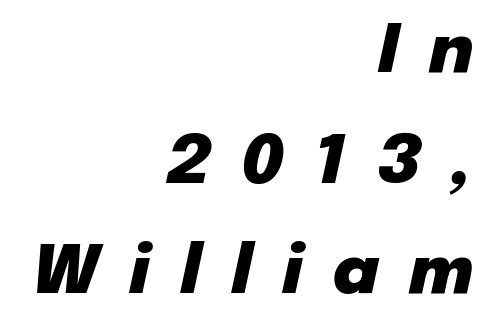
The image shows 67 px heavy type, italic (leaning right); set right-aligned, normal line spacing (1.65x), unusually wide letter spacing (+0.46 em), not underlined; low stroke contrast and a medium x-height.
